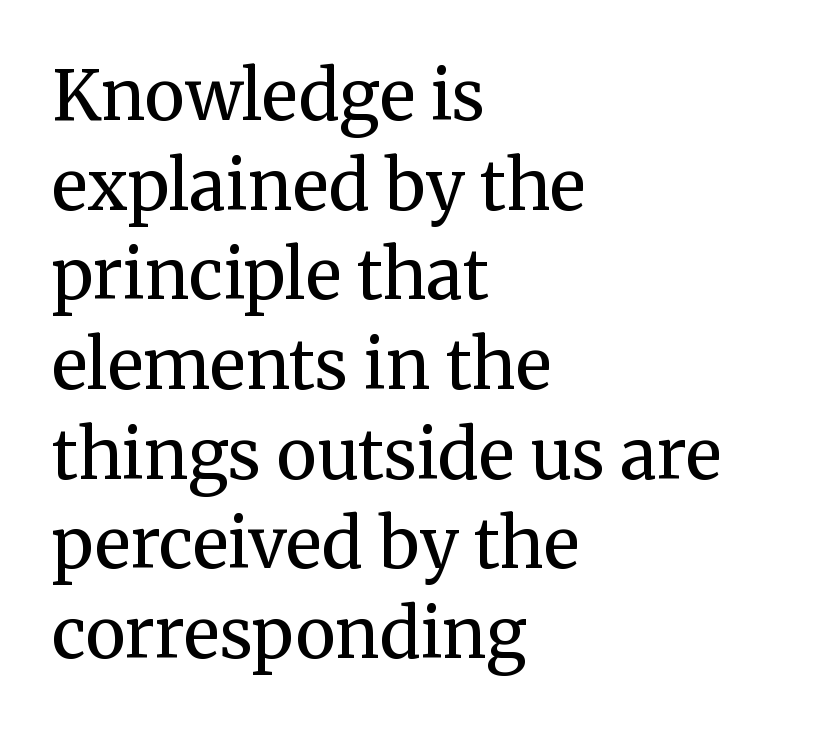
Q: Is the text bold? A: No.
Q: Is the text italic (slanted)? A: No, it is upright.
Q: Is the typeface a serif or a sans-serif typeface? A: Serif.
Q: Is the text underlined? A: No.
Q: How is the paragraph aligned? A: Left-aligned.
Q: Is the spacing between letters normal or unusually wide? A: Normal.
Q: Is the spacing between lines tight, normal or loose? A: Normal.
Q: Width (condensed, normal, or wide)? A: Normal.
Q: Stroke contrast? A: Medium.
Q: x-height? A: Medium.
Q: Monospaced? A: No.
